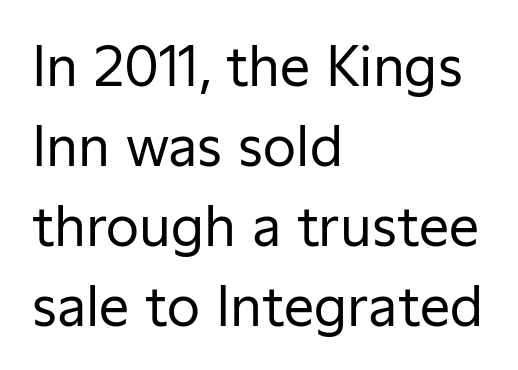
The image shows 54 px regular-weight sans-serif type, upright; set left-aligned, normal line spacing (1.48x), normal letter spacing, not underlined; low stroke contrast and a medium x-height.
